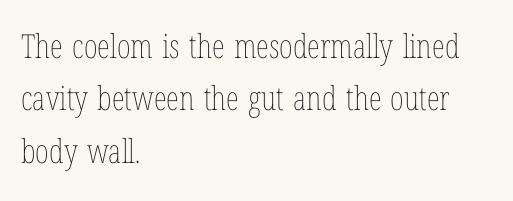
The passage shown is not underscored anywhere. Horizontal bands of white between lines are of average thickness. In terms of letterspacing, this is plain default setting. The letters advance in unequal steps, a hallmark of proportional type.
